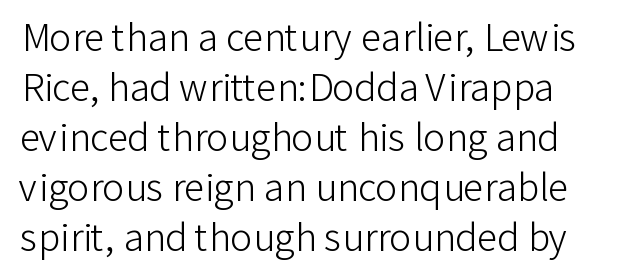
{"serif": "no", "italic": "no", "bold": "no", "weight": "light", "width": "normal", "stroke_contrast": "low", "x_height": "medium", "monospaced": "no", "underline": "no", "align": "left", "line_spacing": "normal", "line_spacing_ratio": 1.35, "letter_spacing": "normal", "letter_spacing_em": 0.0, "glyph_px": 37}
